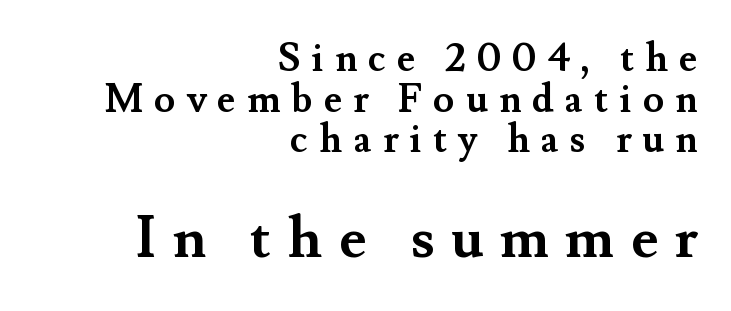
{"serif": "yes", "italic": "no", "bold": "yes", "weight": "semibold", "width": "normal", "stroke_contrast": "medium", "x_height": "small", "monospaced": "no", "underline": "no", "align": "right", "line_spacing": "tight", "line_spacing_ratio": 1.04, "letter_spacing": "wide", "letter_spacing_em": 0.28, "larger_block": "second", "size_ratio": 1.49, "glyph_px": 58}
